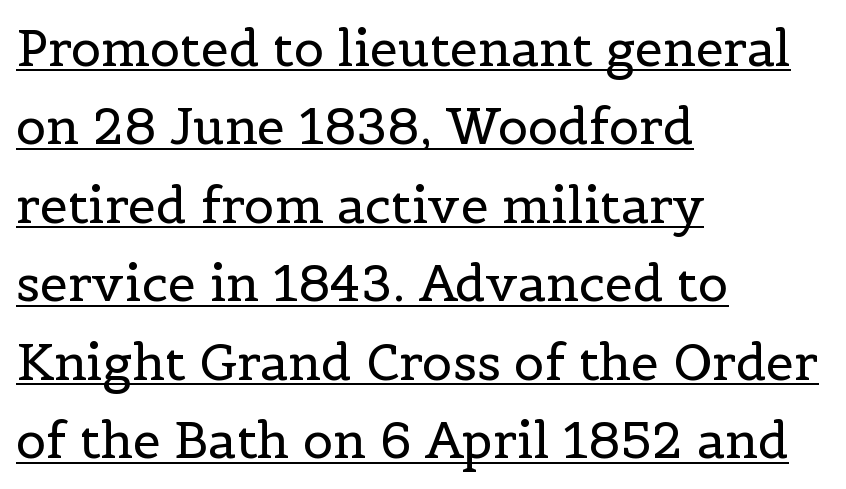
The image shows 50 px regular-weight serif type, upright; set left-aligned, normal line spacing (1.57x), normal letter spacing, underlined; a medium x-height.
